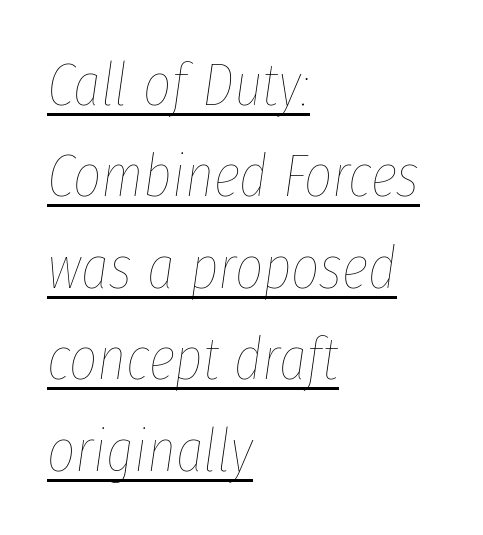
The typesetter has applied underlining to the passage shown. The rendering uses a moderate line-height, typical for paragraphs. Compared with a typical body face, this is equally light or lighter still. Note the varied advance widths — an 'i' is clearly narrower than an 'm'.
